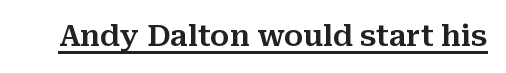
The image shows 29 px serif type, upright; set normal letter spacing, underlined; medium stroke contrast and a medium x-height.
